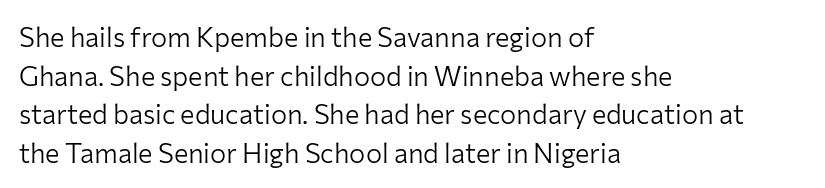
{"italic": "no", "bold": "no", "underline": "no", "align": "left", "line_spacing": "normal", "line_spacing_ratio": 1.43, "letter_spacing": "normal", "letter_spacing_em": 0.0, "glyph_px": 27}
